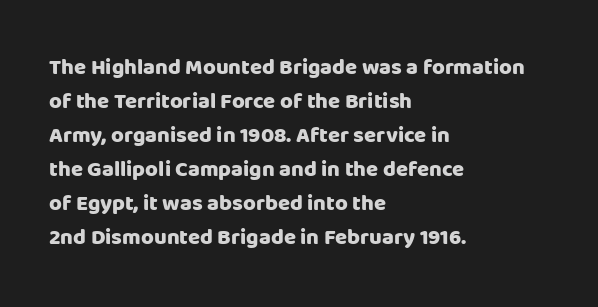
Q: Is the text bold? A: Yes.
Q: Is the text italic (slanted)? A: No, it is upright.
Q: Is the text underlined? A: No.
Q: How is the paragraph aligned? A: Left-aligned.
Q: Is the spacing between letters normal or unusually wide? A: Normal.
Q: Is the spacing between lines tight, normal or loose? A: Normal.
